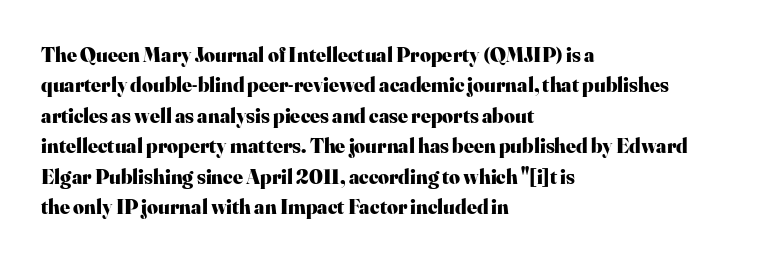
The image shows 21 px bold type, upright; set left-aligned, normal line spacing (1.45x), normal letter spacing, not underlined.
